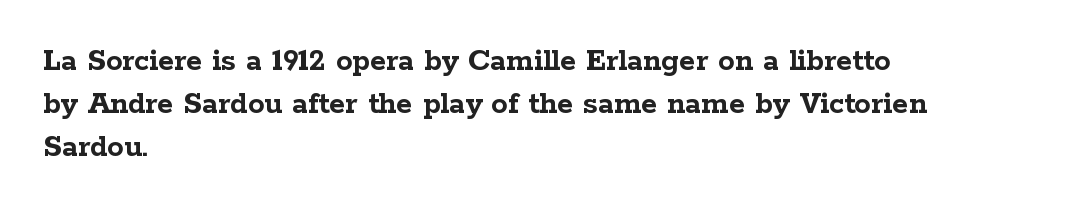
This rendering uses left alignment, leaving the right contour irregular. A typesetter would mark this as roman, not italic. The letters are bold, with thick, heavy strokes. Stroke terminals: seriffed. These lines keep a tight, regular rhythm from letter to letter.
